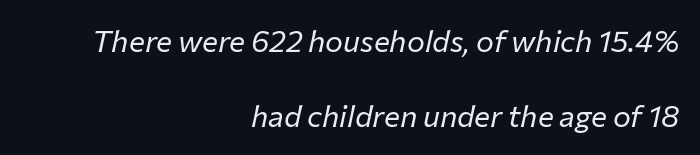
Q: Is the text bold? A: No.
Q: Is the text italic (slanted)? A: Yes, it leans right by about 12 degrees.
Q: Is the text underlined? A: No.
Q: How is the paragraph aligned? A: Right-aligned.
Q: Is the spacing between letters normal or unusually wide? A: Normal.
Q: Is the spacing between lines tight, normal or loose? A: Loose.
Q: Width (condensed, normal, or wide)? A: Normal.
Q: Stroke contrast? A: Low.
Q: x-height? A: Medium.
Q: Monospaced? A: No.
